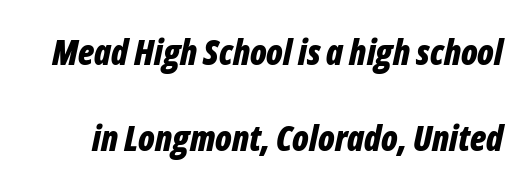
This is heavy type, rendered in bold. This sample has the flowing, uneven cadence of proportional lettering. The vertical gap from one line to the next is large. The horizontal fit of the characters is conventional and even. The foot of each line stays bare and open. Quick note: italic.
